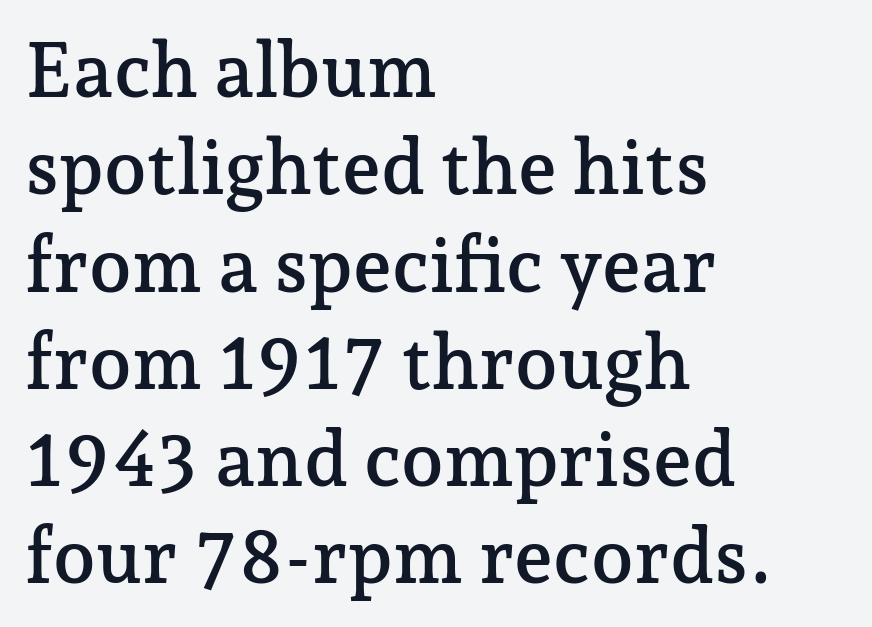
The image shows 76 px serif type, upright; set left-aligned, normal line spacing (1.28x), normal letter spacing, not underlined; low stroke contrast and a medium x-height.
